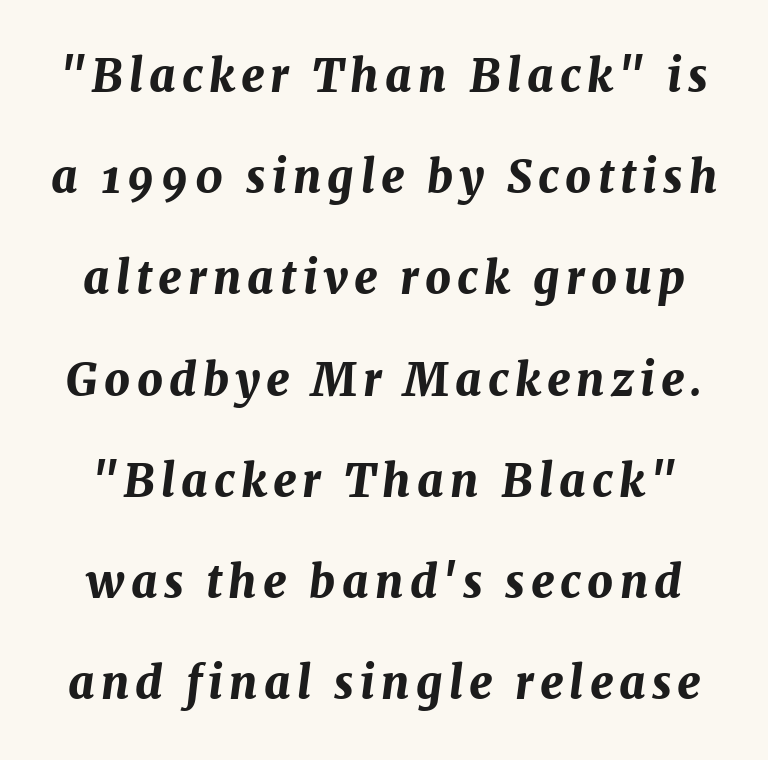
{"italic": "yes", "lean": "right", "slant_degrees": 7, "bold": "yes", "weight": "bold", "width": "normal", "stroke_contrast": "medium", "x_height": "medium", "monospaced": "no", "underline": "no", "line_spacing": "loose", "line_spacing_ratio": 2.25, "glyph_px": 45}
